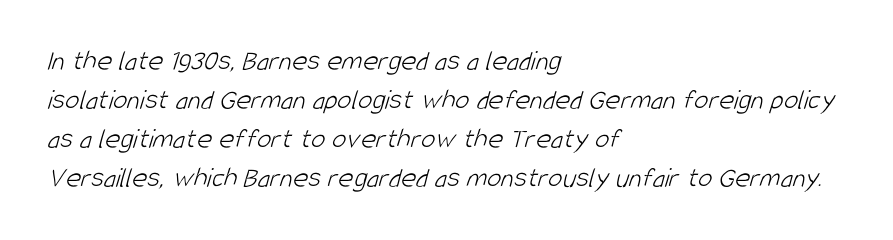
The text was rendered using a sans face with plain stroke endings. A light-to-regular cut is what we see here. Look at the tracking — it's just the regular setting, nothing added. Normally led — the rows are evenly, conventionally spaced. The rendering anchors every line to the left-hand side.
